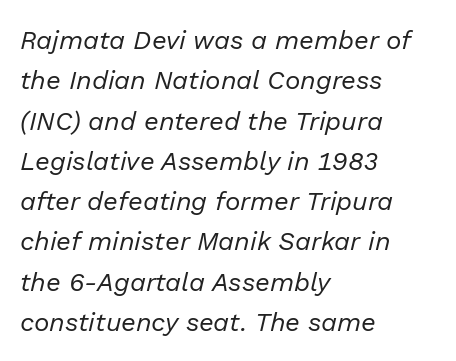
The image shows 26 px text type, italic (leaning right); set left-aligned, normal line spacing (1.55x), normal letter spacing, not underlined.
